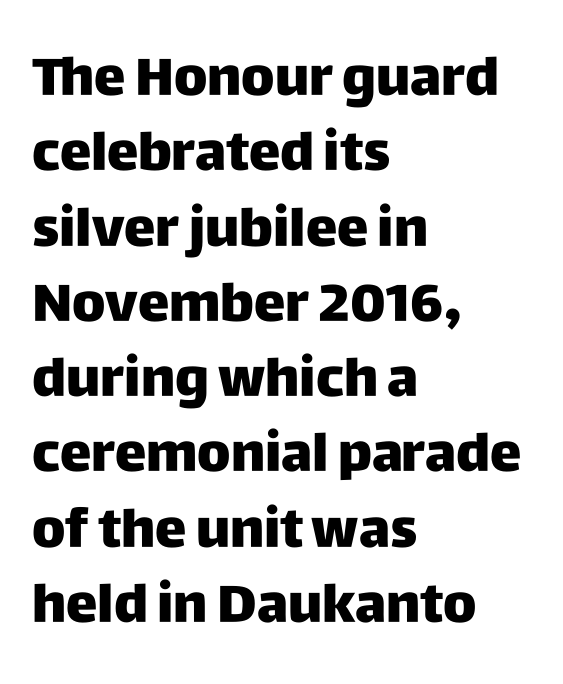
Q: Is the text bold? A: Yes.
Q: Is the text italic (slanted)? A: No, it is upright.
Q: Is the typeface a serif or a sans-serif typeface? A: Sans-serif.
Q: Is the text underlined? A: No.
Q: How is the paragraph aligned? A: Left-aligned.
Q: Is the spacing between letters normal or unusually wide? A: Normal.
Q: Is the spacing between lines tight, normal or loose? A: Normal.
Q: Width (condensed, normal, or wide)? A: Normal.
Q: Stroke contrast? A: Low.
Q: x-height? A: Large.
Q: Monospaced? A: No.
